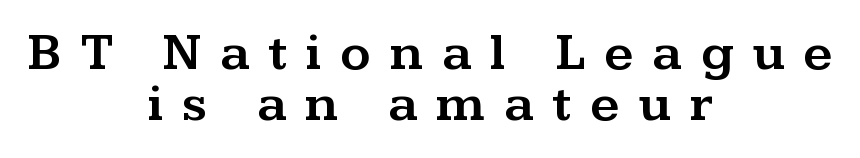
Q: Is the text italic (slanted)? A: No, it is upright.
Q: Is the typeface a serif or a sans-serif typeface? A: Serif.
Q: Is the text underlined? A: No.
Q: How is the paragraph aligned? A: Centered.
Q: Is the spacing between letters normal or unusually wide? A: Unusually wide.
Q: Is the spacing between lines tight, normal or loose? A: Tight.
Q: Width (condensed, normal, or wide)? A: Wide.
Q: Stroke contrast? A: Medium.
Q: x-height? A: Medium.
Q: Monospaced? A: No.
